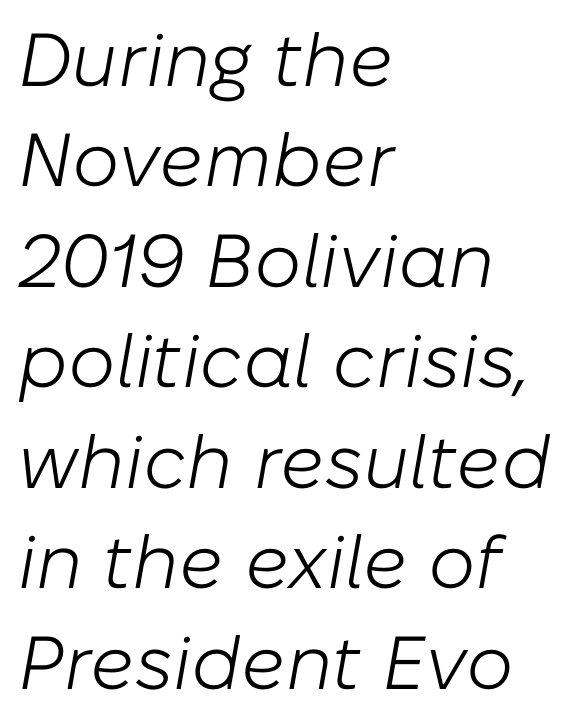
{"italic": "yes", "lean": "right", "slant_degrees": 10, "bold": "no", "weight": "light", "width": "normal", "stroke_contrast": "low", "x_height": "medium", "monospaced": "no", "underline": "no", "align": "left", "line_spacing": "normal", "line_spacing_ratio": 1.34, "letter_spacing": "normal", "letter_spacing_em": 0.0, "glyph_px": 75}
